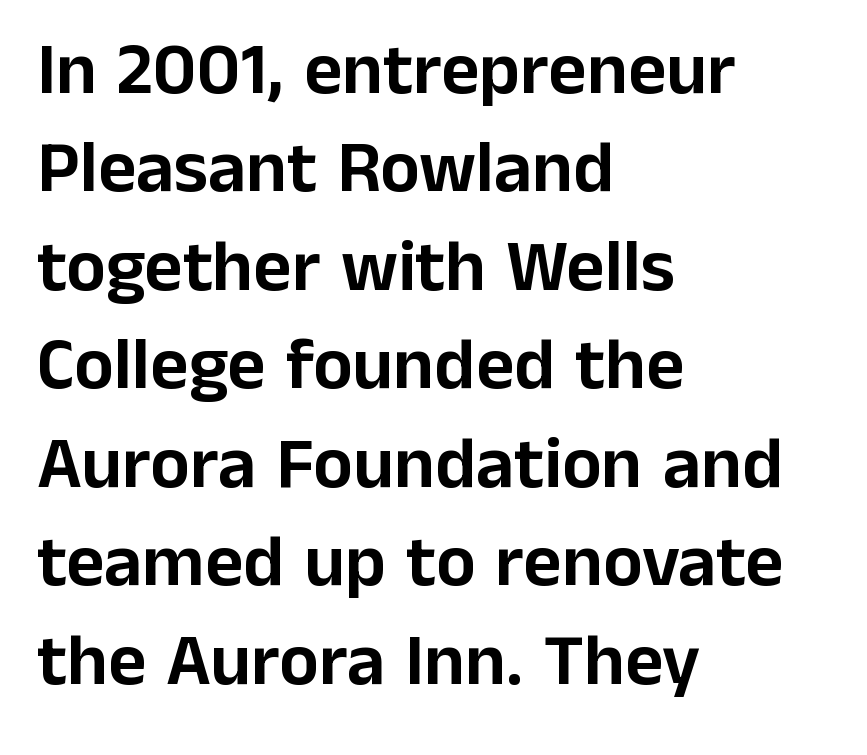
{"serif": "no", "italic": "no", "width": "normal", "stroke_contrast": "low", "x_height": "medium", "monospaced": "no", "underline": "no", "align": "left", "line_spacing": "normal", "line_spacing_ratio": 1.33, "letter_spacing": "normal", "letter_spacing_em": 0.0, "glyph_px": 74}
